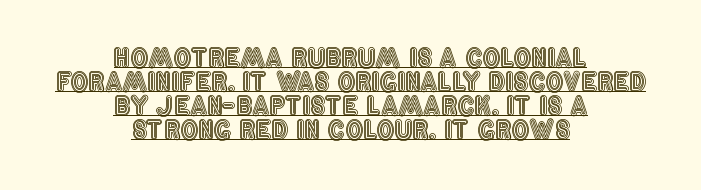
In CSS terms this would be text-align: center. These lines huddle together more closely than default settings would place them. The tracking reads as untouched default to a designer's eye. Is there an underline? Yes — a line sits under the letters. Rendered with straight, roman letterforms.
